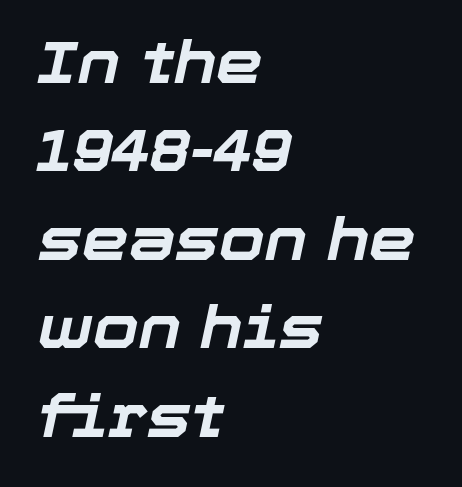
{"italic": "yes", "lean": "right", "slant_degrees": 12, "bold": "yes", "weight": "bold", "width": "normal", "stroke_contrast": "low", "x_height": "medium", "monospaced": "no", "underline": "no", "align": "left", "line_spacing": "normal", "line_spacing_ratio": 1.5, "letter_spacing": "normal", "letter_spacing_em": 0.0, "glyph_px": 59}
